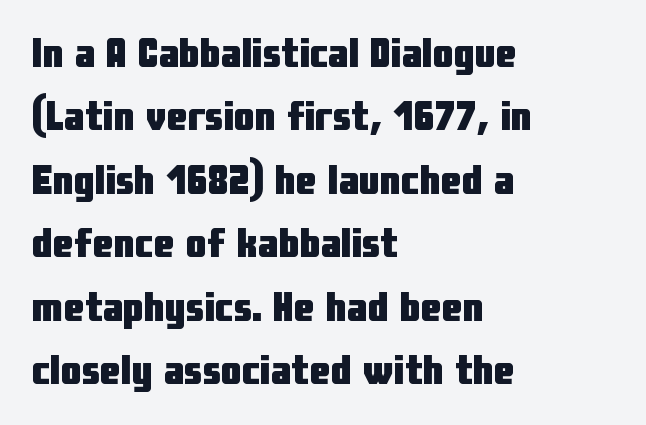
Q: Is the text bold? A: Yes.
Q: Is the text italic (slanted)? A: No, it is upright.
Q: Is the typeface a serif or a sans-serif typeface? A: Sans-serif.
Q: Is the text underlined? A: No.
Q: How is the paragraph aligned? A: Left-aligned.
Q: Is the spacing between letters normal or unusually wide? A: Normal.
Q: Is the spacing between lines tight, normal or loose? A: Normal.
Q: Width (condensed, normal, or wide)? A: Condensed.
Q: Stroke contrast? A: Low.
Q: x-height? A: Medium.
Q: Monospaced? A: No.
